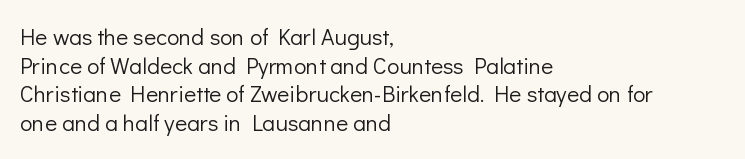
The lines sit at an ordinary, default distance from one another. The text block is weighted toward the left margin, trailing off unevenly rightward. Tracking value appears to be zero — textbook default spacing. Has an underline been added? It has not. Stroke mass is kept to a normal reading level or below.
